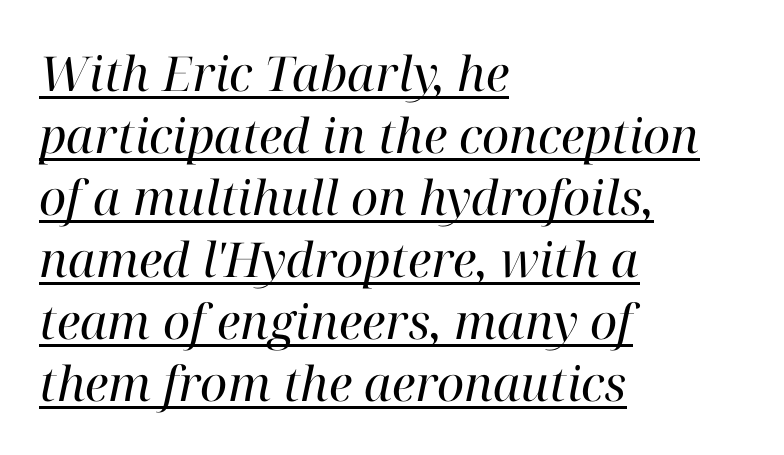
{"serif": "yes", "italic": "yes", "lean": "right", "slant_degrees": 12, "bold": "no", "weight": "regular", "width": "normal", "stroke_contrast": "high", "x_height": "medium", "monospaced": "no", "underline": "yes", "align": "left", "line_spacing": "normal", "line_spacing_ratio": 1.29, "letter_spacing": "normal", "letter_spacing_em": 0.0, "glyph_px": 48}
